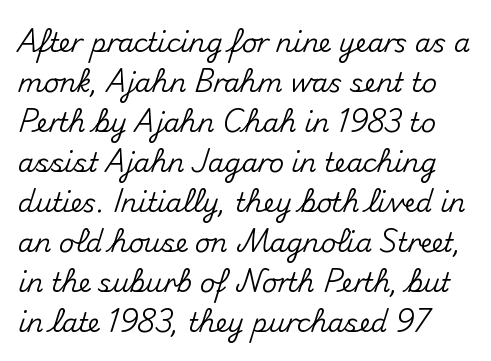
Observe the ordinary spacing: letters are neighbours, not strangers. Horizontal bands of white between lines are of average thickness. The space beneath each line is pristine and unruled.
